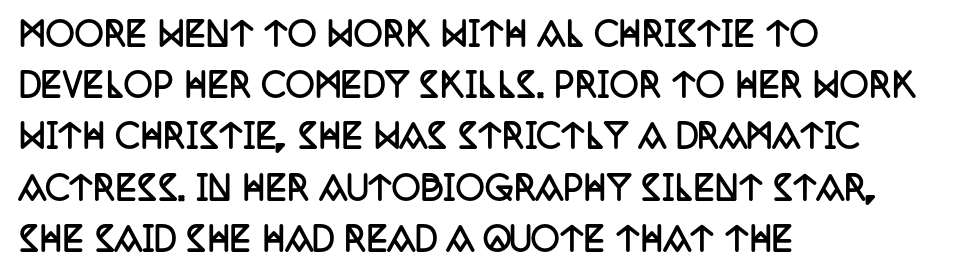
No extra tracking has been applied to these lines. A classic flush-left, rag-right setting is used for this passage. Is there much room between lines? A standard amount, neither cramped nor airy. Posture: straight, roman, zero tilt.
